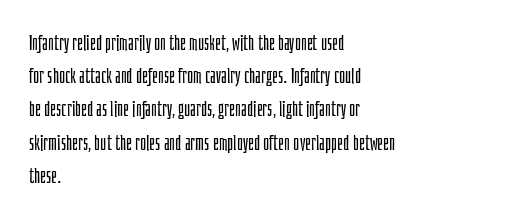
The image shows 21 px text type, upright; set left-aligned, normal line spacing (1.58x), normal letter spacing, not underlined.
